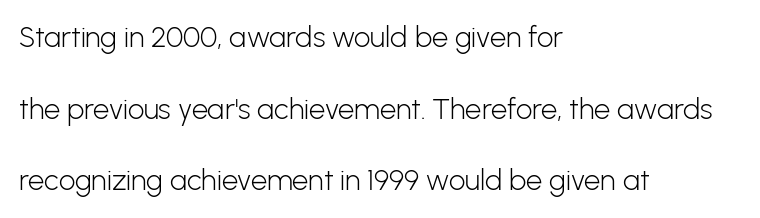
Q: Is the text bold? A: No.
Q: Is the text italic (slanted)? A: No, it is upright.
Q: Is the typeface a serif or a sans-serif typeface? A: Sans-serif.
Q: Is the text underlined? A: No.
Q: How is the paragraph aligned? A: Left-aligned.
Q: Is the spacing between letters normal or unusually wide? A: Normal.
Q: Is the spacing between lines tight, normal or loose? A: Loose.
Q: Width (condensed, normal, or wide)? A: Normal.
Q: Stroke contrast? A: Low.
Q: x-height? A: Medium.
Q: Monospaced? A: No.
